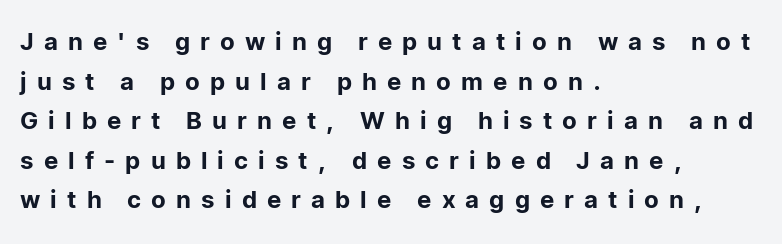
The image shows 24 px text type, upright; set left-aligned, normal line spacing (1.65x), unusually wide letter spacing (+0.42 em), not underlined.
